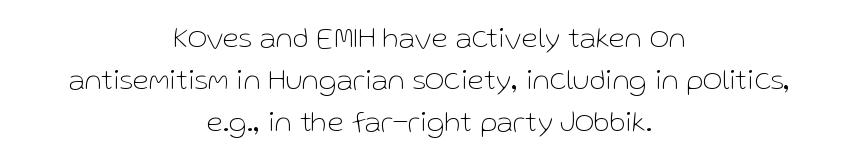
Q: Is the text bold? A: No.
Q: Is the text italic (slanted)? A: No, it is upright.
Q: Is the typeface a serif or a sans-serif typeface? A: Sans-serif.
Q: Is the text underlined? A: No.
Q: How is the paragraph aligned? A: Centered.
Q: Is the spacing between letters normal or unusually wide? A: Normal.
Q: Is the spacing between lines tight, normal or loose? A: Normal.
Q: Width (condensed, normal, or wide)? A: Normal.
Q: Stroke contrast? A: Low.
Q: x-height? A: Medium.
Q: Monospaced? A: No.
